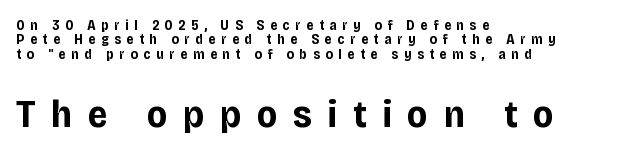
Q: Is the text bold? A: Yes.
Q: Is the text italic (slanted)? A: No, it is upright.
Q: Is the typeface a serif or a sans-serif typeface? A: Sans-serif.
Q: Is the text underlined? A: No.
Q: How is the paragraph aligned? A: Left-aligned.
Q: Is the spacing between letters normal or unusually wide? A: Unusually wide.
Q: Is the spacing between lines tight, normal or loose? A: Tight.
Q: Which block of text is set in a larger size, the first (top) or the second (bottom)? A: The second (bottom) one.
Q: Width (condensed, normal, or wide)? A: Normal.
Q: Stroke contrast? A: Low.
Q: x-height? A: Large.
Q: Monospaced? A: No.
